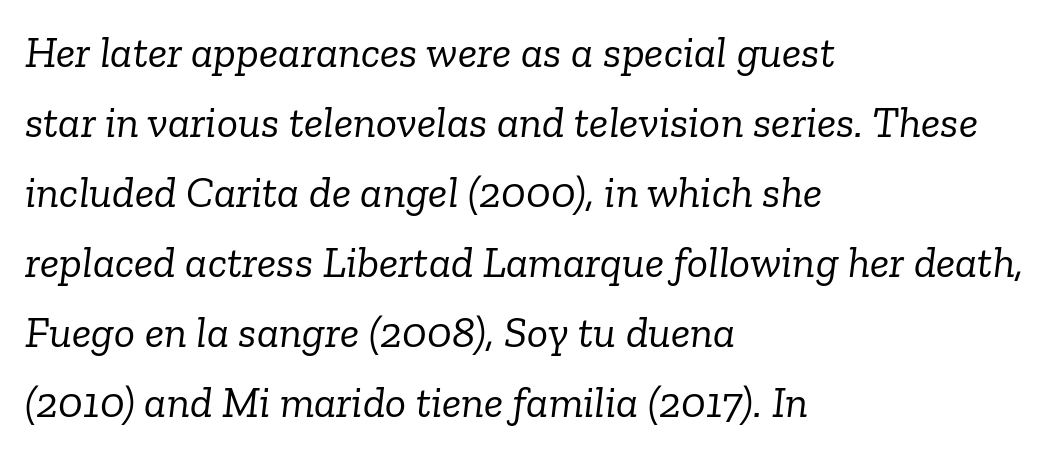
Horizontal bands of white between lines are of average thickness. Short note: letters normally spaced. The paragraph has a hard left edge and a soft right edge. The rendering uses natural spacing where letterforms have individual widths. The font is comparable to plain body text, perhaps lighter. It's the slanting kind of type.
